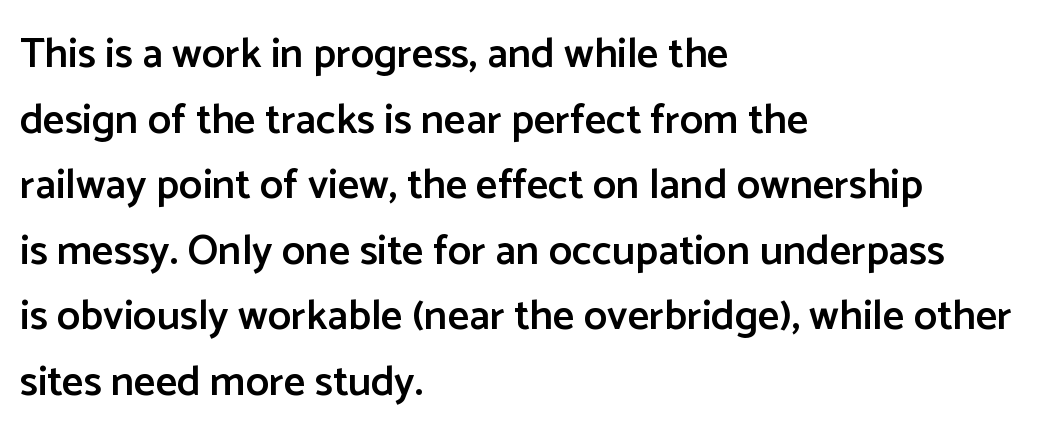
The image shows 42 px semibold sans-serif type, upright; set left-aligned, normal line spacing (1.56x), normal letter spacing, not underlined; low stroke contrast and a medium x-height.
